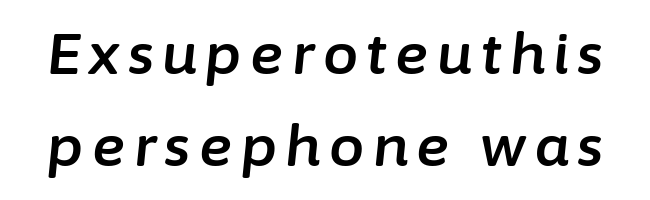
The vertical gap from one line to the next is medium. Spacing verdict: proportional, widths tailored to each character. The words here are not underlined. If you drew a line through each stem, it would be angled.
